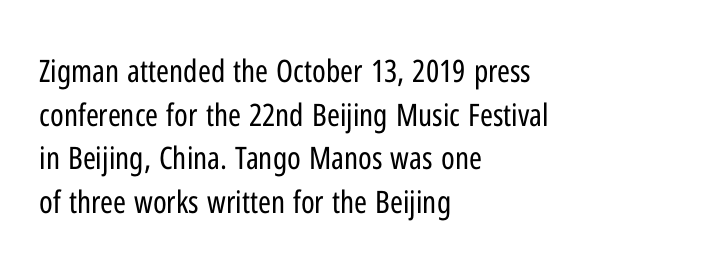
{"serif": "no", "italic": "no", "bold": "no", "weight": "regular", "width": "condensed", "stroke_contrast": "low", "x_height": "medium", "monospaced": "no", "underline": "no", "align": "left", "line_spacing": "normal", "line_spacing_ratio": 1.41, "letter_spacing": "normal", "letter_spacing_em": 0.0, "glyph_px": 31}
